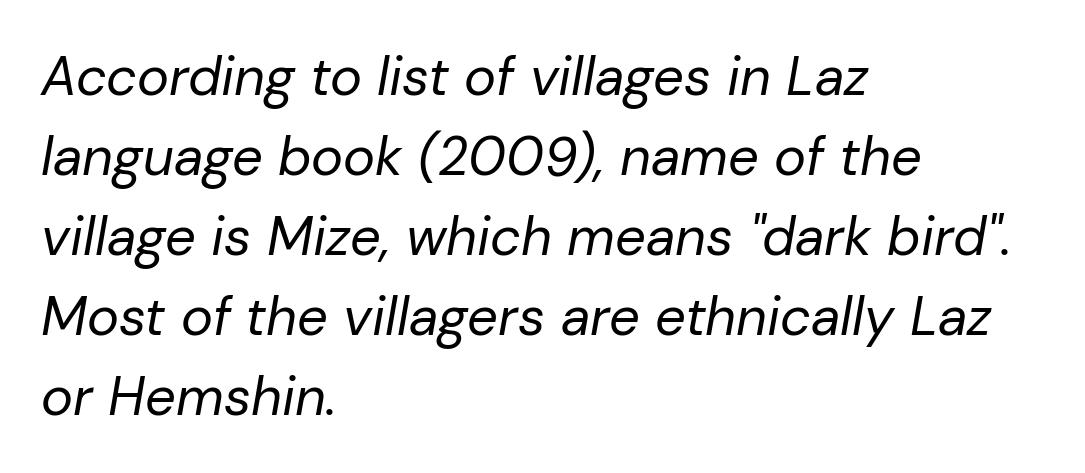
{"italic": "yes", "lean": "right", "slant_degrees": 10, "bold": "no", "weight": "regular", "width": "normal", "stroke_contrast": "low", "x_height": "medium", "monospaced": "no", "underline": "no", "align": "left", "line_spacing": "normal", "line_spacing_ratio": 1.48, "letter_spacing": "normal", "letter_spacing_em": 0.0, "glyph_px": 54}
